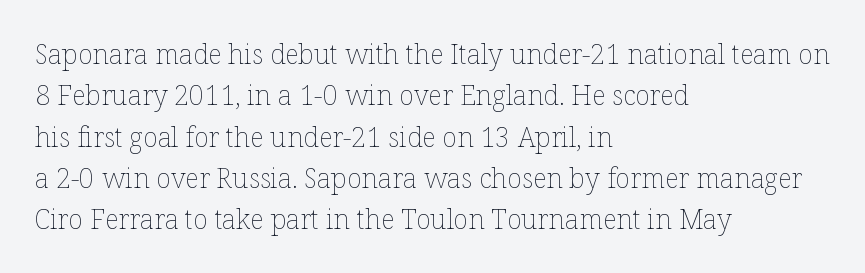
{"italic": "no", "bold": "no", "underline": "no", "align": "left", "line_spacing": "normal", "line_spacing_ratio": 1.53, "letter_spacing": "normal", "letter_spacing_em": 0.0, "glyph_px": 27}
